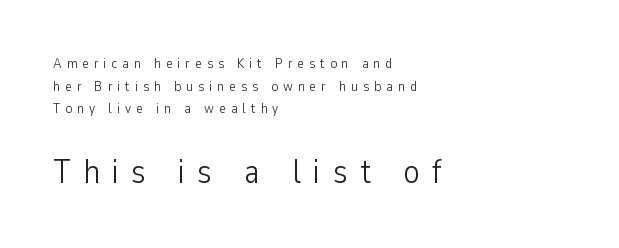
The image shows 34 px light, condensed sans-serif type, upright; set left-aligned, normal line spacing (1.61x), unusually wide letter spacing (+0.36 em), not underlined; the second (bottom) block is 2.43x larger; low stroke contrast and a medium x-height.
